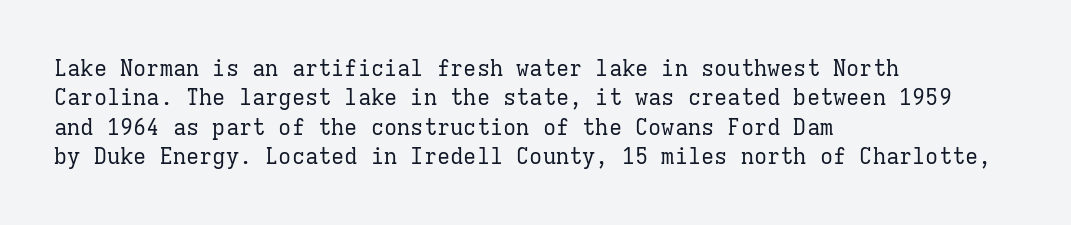
The image shows 22 px text type, upright; set left-aligned, normal line spacing (1.33x), normal letter spacing, not underlined.
